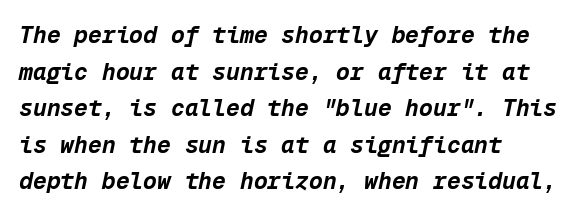
{"italic": "yes", "lean": "right", "slant_degrees": 12, "bold": "yes", "underline": "no", "align": "left", "line_spacing": "normal", "line_spacing_ratio": 1.59, "letter_spacing": "normal", "letter_spacing_em": 0.0, "glyph_px": 23}
